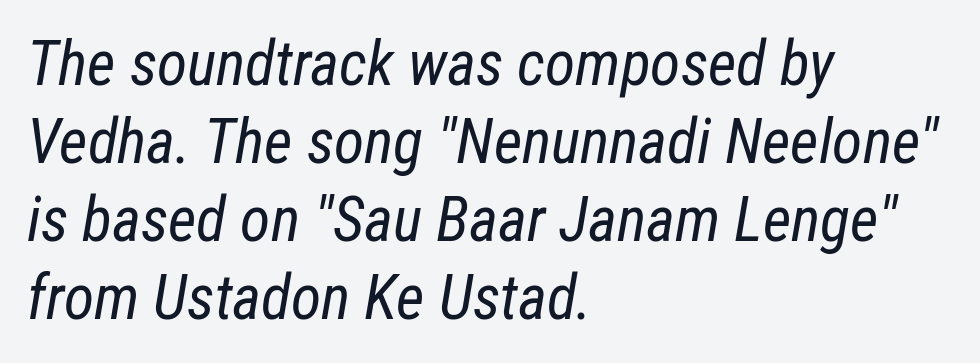
The image shows 62 px regular-weight, condensed type, italic (leaning right); set left-aligned, normal line spacing (1.26x), normal letter spacing, not underlined; low stroke contrast and a medium x-height.
